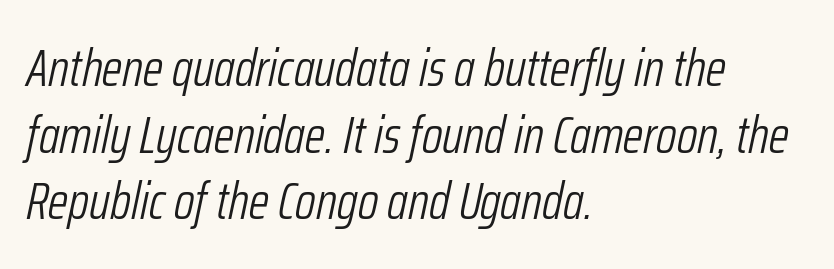
The image shows 52 px light, condensed type, italic (leaning right); set left-aligned, normal line spacing (1.28x), normal letter spacing, not underlined; low stroke contrast and a medium x-height.
